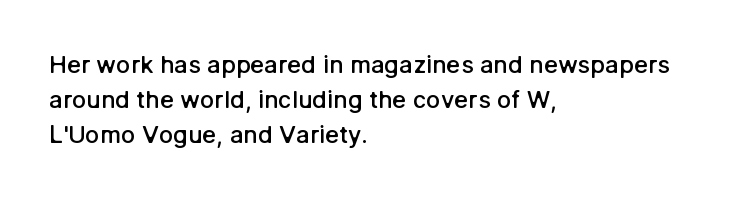
Leading matches the norm, producing a regular column. This sample uses an upright cut, with every glyph sitting square on the baseline. A fair bit of extra ink — the face is semibold, not bold. Does the copy run flush right? No — it runs flush left. This rendering features lettering with no underline. Between one letter and the next there's only the usual sliver of space.
